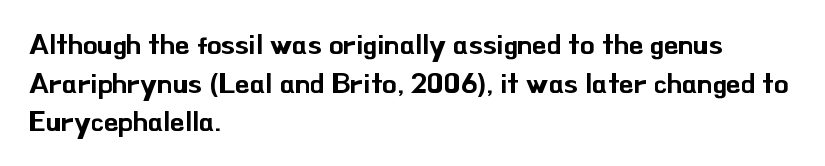
{"serif": "no", "italic": "no", "width": "normal", "stroke_contrast": "low", "x_height": "small", "monospaced": "no", "underline": "no", "align": "left", "line_spacing": "normal", "line_spacing_ratio": 1.33, "letter_spacing": "normal", "letter_spacing_em": 0.0, "glyph_px": 29}
